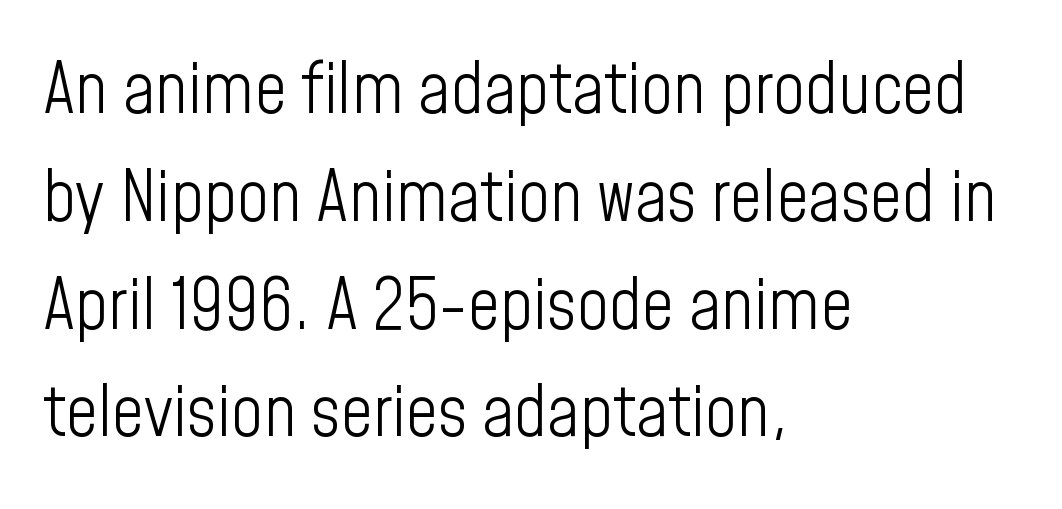
{"serif": "no", "italic": "no", "bold": "no", "weight": "light", "width": "condensed", "stroke_contrast": "low", "x_height": "medium", "monospaced": "no", "underline": "no", "align": "left", "line_spacing": "normal", "line_spacing_ratio": 1.54, "letter_spacing": "normal", "letter_spacing_em": 0.0, "glyph_px": 70}
